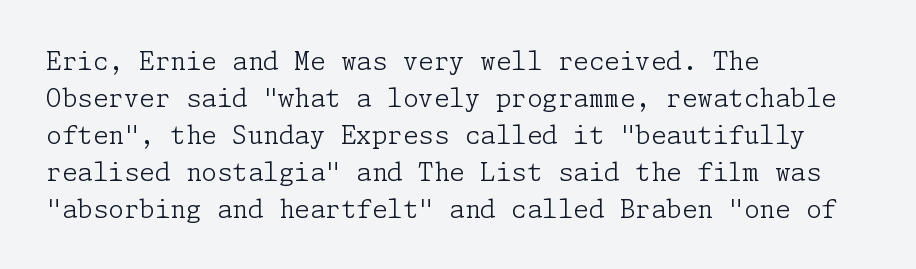
A typesetter would call this leading conventional body-copy spacing. Descender tails drop into unmarked territory. Visually the block forms a straight wall on the left and a jagged coastline on the right. Do the letters lean? They stand straight.
